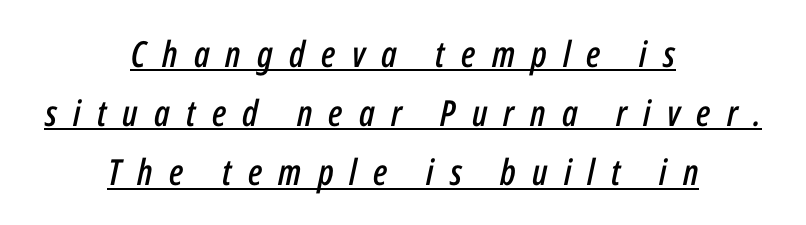
Q: Is the text italic (slanted)? A: Yes, it leans right by about 12 degrees.
Q: Is the text underlined? A: Yes.
Q: How is the paragraph aligned? A: Centered.
Q: Is the spacing between letters normal or unusually wide? A: Unusually wide.
Q: Is the spacing between lines tight, normal or loose? A: Normal.
Q: Width (condensed, normal, or wide)? A: Condensed.
Q: Stroke contrast? A: Low.
Q: x-height? A: Medium.
Q: Monospaced? A: No.
